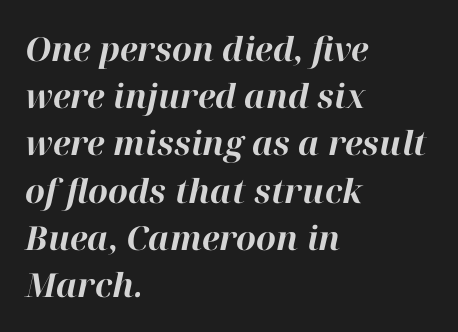
The image shows 33 px bold type, italic (leaning right); set left-aligned, normal line spacing (1.43x), normal letter spacing, not underlined; high stroke contrast and a medium x-height.
